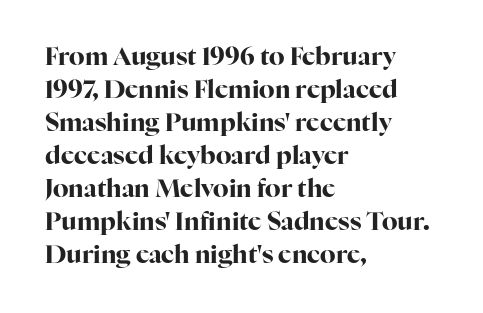
The image shows 25 px bold type, upright; set left-aligned, normal line spacing (1.32x), normal letter spacing, not underlined.
